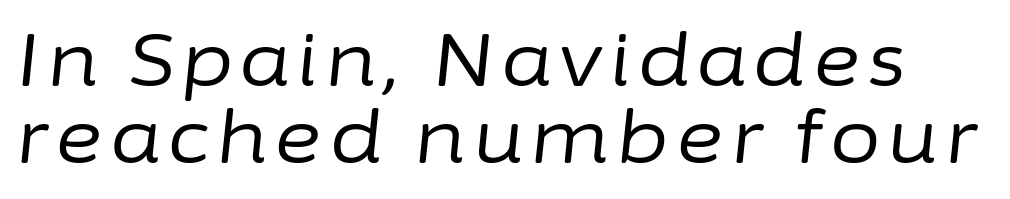
Q: Is the text bold? A: No.
Q: Is the text italic (slanted)? A: Yes, it leans right by about 6 degrees.
Q: Is the text underlined? A: No.
Q: Is the spacing between lines tight, normal or loose? A: Tight.
Q: Width (condensed, normal, or wide)? A: Normal.
Q: Stroke contrast? A: Low.
Q: x-height? A: Medium.
Q: Monospaced? A: No.
